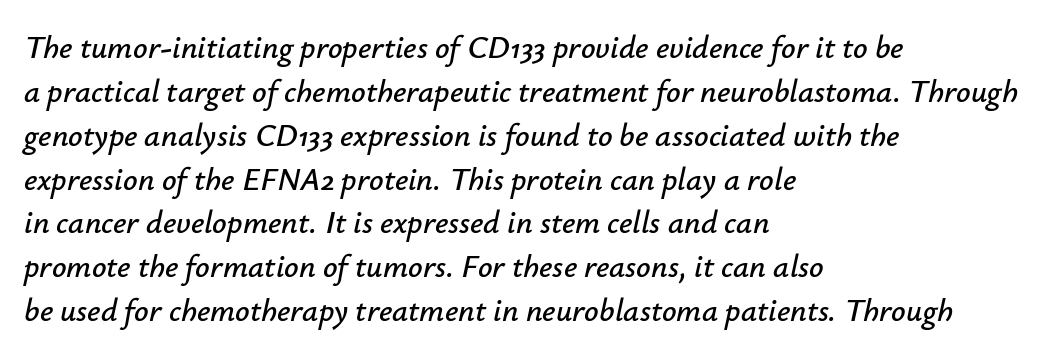
All the whitespace from short lines collects on the right. Nothing unusual about the tracking: characters are spaced as the font intends. Evenly set lines give the paragraph a standard silhouette. Type without underlining. The passage shown leans; its letterforms are oblique.
